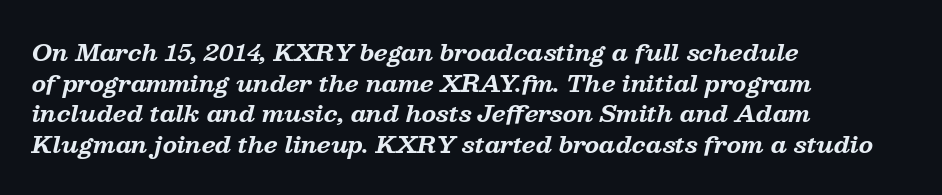
A student would call this left alignment; a typographer would say flush left, rag right. Rule under the text: the space is simply empty. In terms of letterspacing, this is plain default setting. One glance says typical: line gaps are just what's usual. Emphasis by weight is at full strength: bold. Rendered with sloped, italic letterforms.
